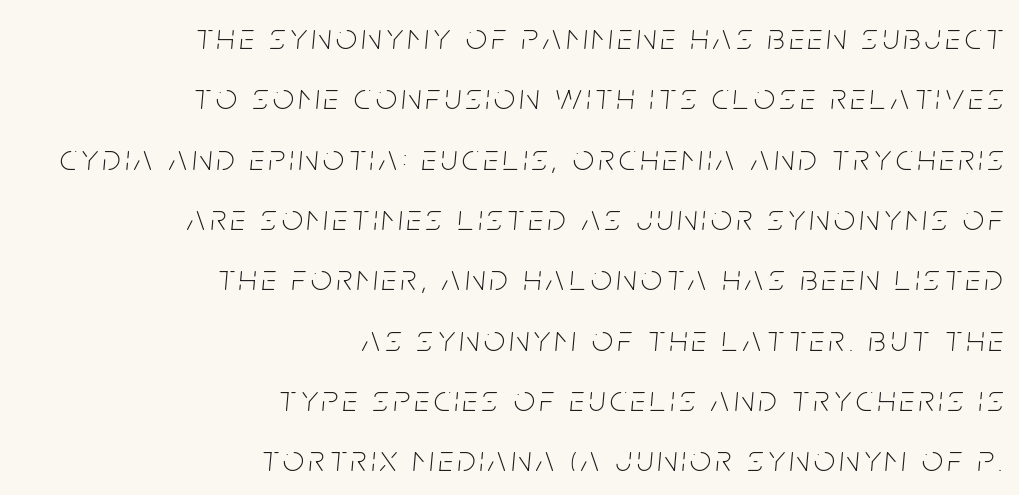
Casual observation: everything's shoved over to the right. This sample uses an oblique cut, with every glyph tilted off the vertical. The strip under each line holds only bare page. Leading matches the norm, producing a regular column. Compared with a typical body face, this is equally light or lighter still.
